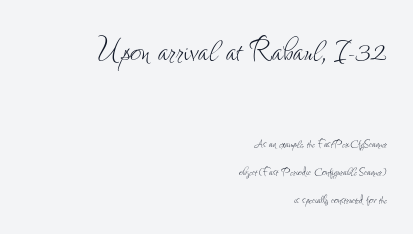
Q: Is the text bold? A: No.
Q: Is the text italic (slanted)? A: Yes.
Q: Is the text underlined? A: No.
Q: How is the paragraph aligned? A: Right-aligned.
Q: Is the spacing between letters normal or unusually wide? A: Normal.
Q: Is the spacing between lines tight, normal or loose? A: Loose.
Q: Which block of text is set in a larger size, the first (top) or the second (bottom)? A: The first (top) one.
Q: Width (condensed, normal, or wide)? A: Condensed.
Q: Stroke contrast? A: Low.
Q: x-height? A: Small.
Q: Monospaced? A: No.
